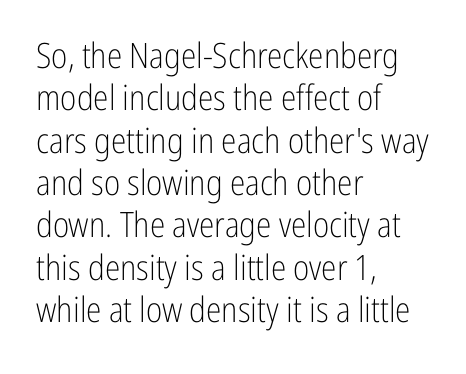
{"serif": "no", "italic": "no", "bold": "no", "weight": "light", "width": "condensed", "stroke_contrast": "low", "x_height": "medium", "monospaced": "no", "underline": "no", "align": "left", "line_spacing_ratio": 1.21, "letter_spacing": "normal", "letter_spacing_em": 0.0, "glyph_px": 35}
